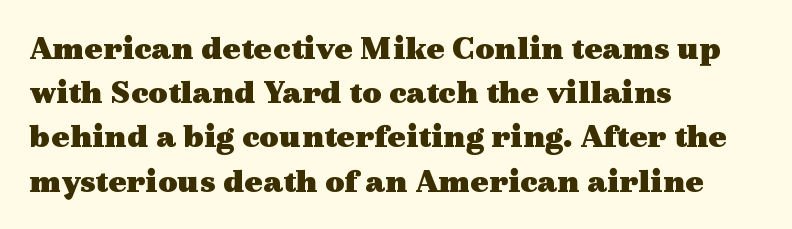
Q: Is the text bold? A: Yes.
Q: Is the text italic (slanted)? A: No, it is upright.
Q: Is the typeface a serif or a sans-serif typeface? A: Serif.
Q: Is the text underlined? A: No.
Q: How is the paragraph aligned? A: Left-aligned.
Q: Is the spacing between letters normal or unusually wide? A: Normal.
Q: Is the spacing between lines tight, normal or loose? A: Normal.
Q: Width (condensed, normal, or wide)? A: Wide.
Q: x-height? A: Medium.
Q: Monospaced? A: No.
